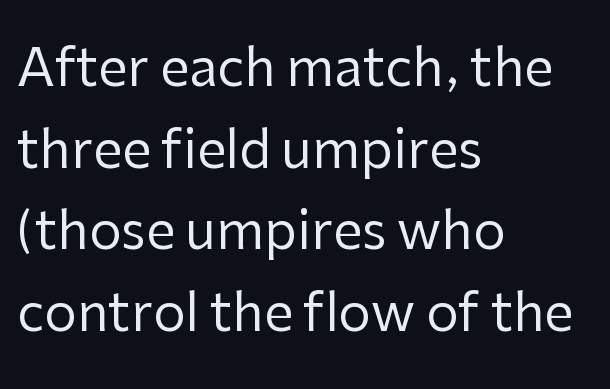
{"serif": "no", "italic": "no", "bold": "no", "weight": "regular", "width": "normal", "stroke_contrast": "low", "x_height": "medium", "monospaced": "no", "underline": "no", "align": "left", "line_spacing": "normal", "line_spacing_ratio": 1.57, "letter_spacing": "normal", "letter_spacing_em": 0.0, "glyph_px": 52}
